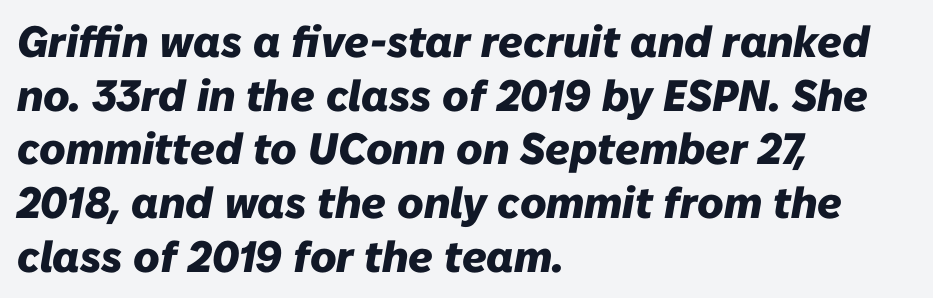
{"italic": "yes", "lean": "right", "slant_degrees": 10, "bold": "yes", "weight": "heavy", "width": "normal", "stroke_contrast": "low", "x_height": "medium", "monospaced": "no", "underline": "no", "align": "left", "line_spacing_ratio": 1.22, "letter_spacing": "normal", "letter_spacing_em": 0.0, "glyph_px": 44}
